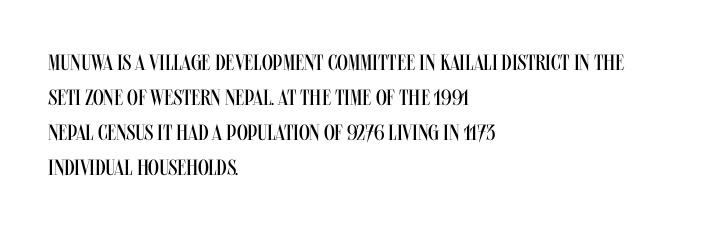
Q: Is the text bold? A: No.
Q: Is the text italic (slanted)? A: No, it is upright.
Q: Is the text underlined? A: No.
Q: How is the paragraph aligned? A: Left-aligned.
Q: Is the spacing between letters normal or unusually wide? A: Normal.
Q: Is the spacing between lines tight, normal or loose? A: Normal.
